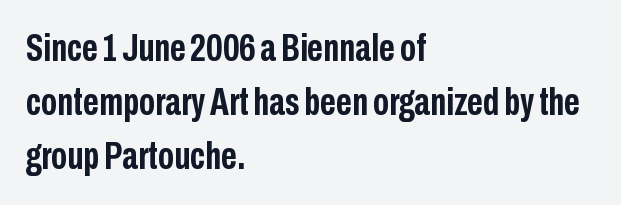
{"serif": "no", "italic": "no", "bold": "yes", "weight": "semibold", "width": "condensed", "stroke_contrast": "low", "x_height": "medium", "monospaced": "no", "underline": "no", "align": "left", "line_spacing": "normal", "line_spacing_ratio": 1.39, "letter_spacing": "normal", "letter_spacing_em": 0.0, "glyph_px": 39}
